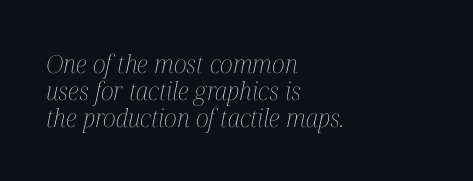
{"italic": "yes", "lean": "right", "slant_degrees": 12, "bold": "no", "underline": "no", "align": "left", "line_spacing": "tight", "line_spacing_ratio": 1.08, "letter_spacing": "normal", "letter_spacing_em": 0.0, "glyph_px": 25}
